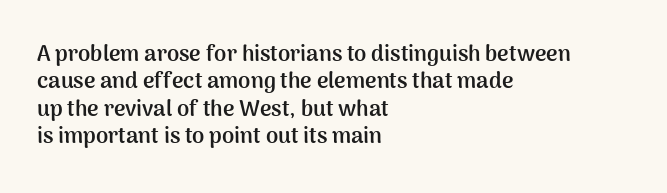
{"italic": "no", "bold": "yes", "underline": "no", "align": "left", "line_spacing_ratio": 1.24, "letter_spacing": "normal", "letter_spacing_em": 0.0, "glyph_px": 22}
